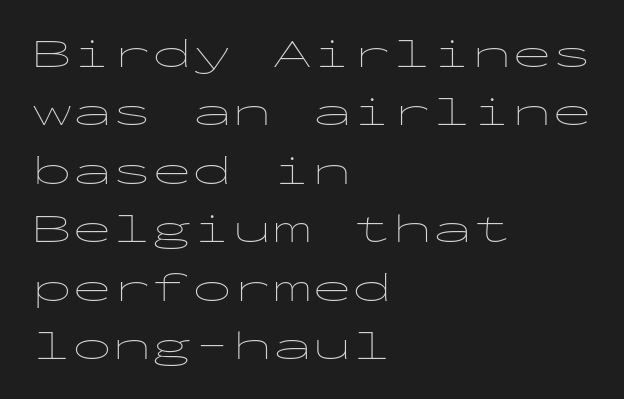
The face used here is monospaced, like something from a code editor. Is the stroke heavy? The answer is a plain regular-or-lighter. Is this a sans? Yes — the strokes have no serifs. Visually the block forms a straight wall on the left and a jagged coastline on the right.
